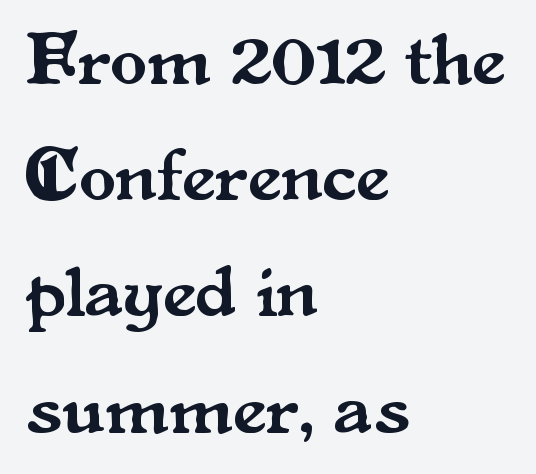
{"serif": "yes", "italic": "no", "width": "normal", "stroke_contrast": "medium", "x_height": "small", "monospaced": "no", "underline": "no", "align": "left", "line_spacing": "normal", "line_spacing_ratio": 1.55, "letter_spacing": "normal", "letter_spacing_em": 0.0, "glyph_px": 75}
